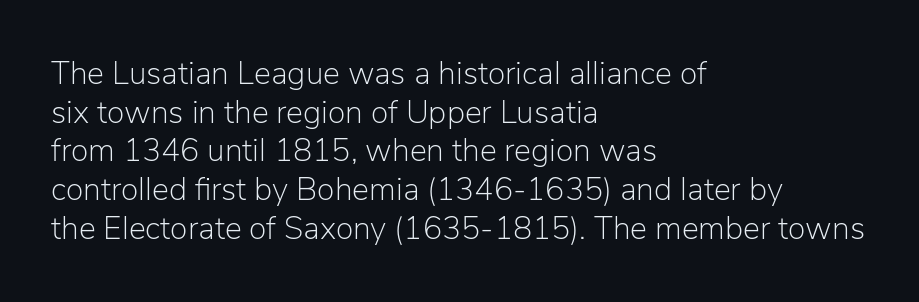
Each letter keeps its own natural width here, so spacing adapts to shape. Nobody touched the tracking dial on this one. Quick note: underline off. The lines in this sample share a left origin and differ only in where they stop. Posture: vertical. Note: no serifs on the glyphs.
